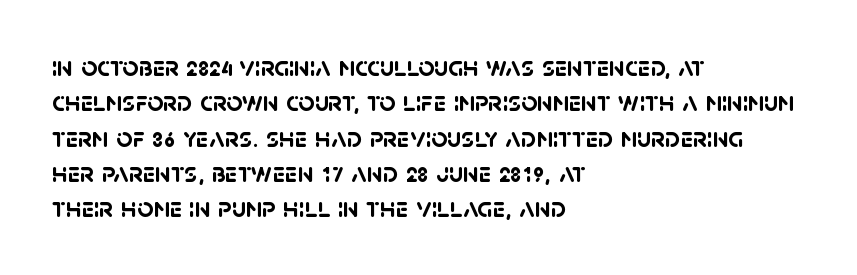
Look at the stroke-to-counter ratio: heavy, a bold. The passage shown is typed in a proportional face where columns would drift. Here the glyphs are tracked normally, forming tight word shapes. The rendering shows plain stroke endings on the letterforms — a sans-serif design. Is there much room between lines? A standard amount, neither cramped nor airy.
